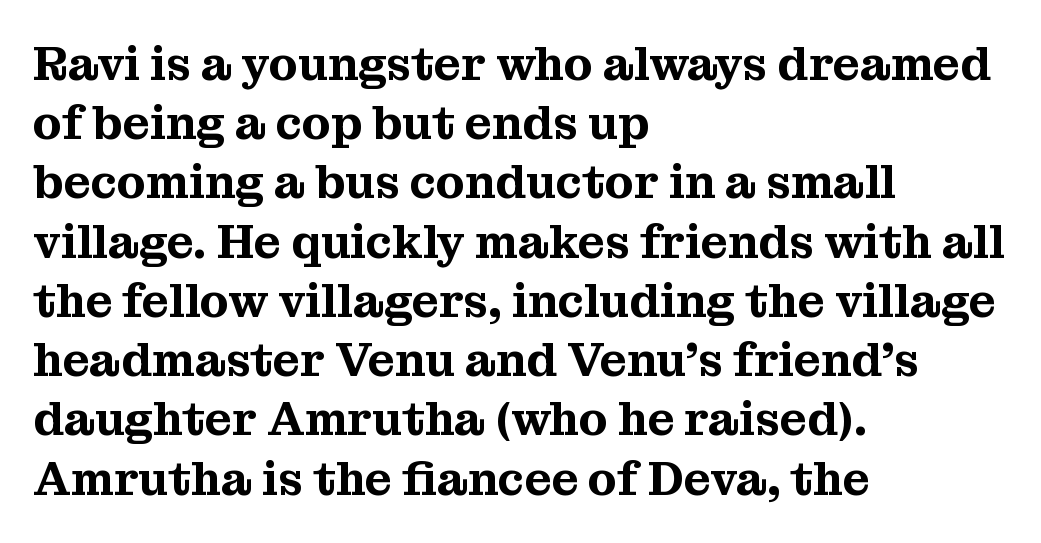
{"serif": "yes", "italic": "no", "width": "normal", "stroke_contrast": "medium", "x_height": "medium", "monospaced": "no", "underline": "no", "align": "left", "line_spacing": "normal", "line_spacing_ratio": 1.26, "letter_spacing": "normal", "letter_spacing_em": 0.0, "glyph_px": 47}
